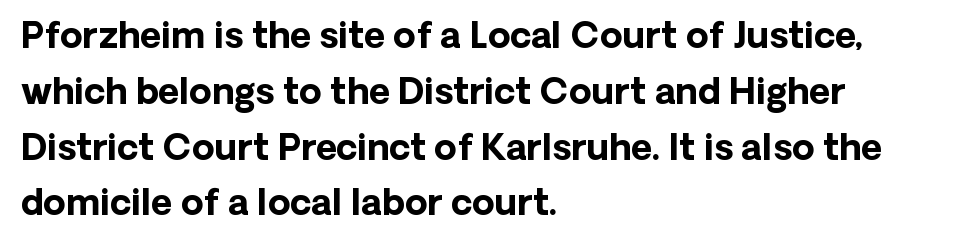
Q: Is the text bold? A: Yes.
Q: Is the text italic (slanted)? A: No, it is upright.
Q: Is the typeface a serif or a sans-serif typeface? A: Sans-serif.
Q: Is the text underlined? A: No.
Q: How is the paragraph aligned? A: Left-aligned.
Q: Is the spacing between letters normal or unusually wide? A: Normal.
Q: Is the spacing between lines tight, normal or loose? A: Normal.
Q: Width (condensed, normal, or wide)? A: Normal.
Q: Stroke contrast? A: Low.
Q: x-height? A: Medium.
Q: Monospaced? A: No.
